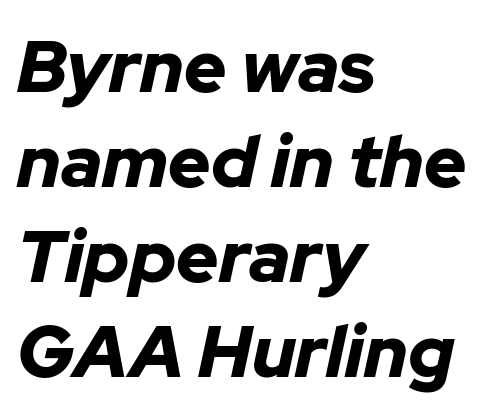
{"italic": "yes", "lean": "right", "slant_degrees": 12, "bold": "yes", "weight": "bold", "width": "normal", "stroke_contrast": "low", "x_height": "medium", "monospaced": "no", "underline": "no", "align": "left", "line_spacing": "normal", "line_spacing_ratio": 1.3, "letter_spacing": "normal", "letter_spacing_em": 0.0, "glyph_px": 73}
